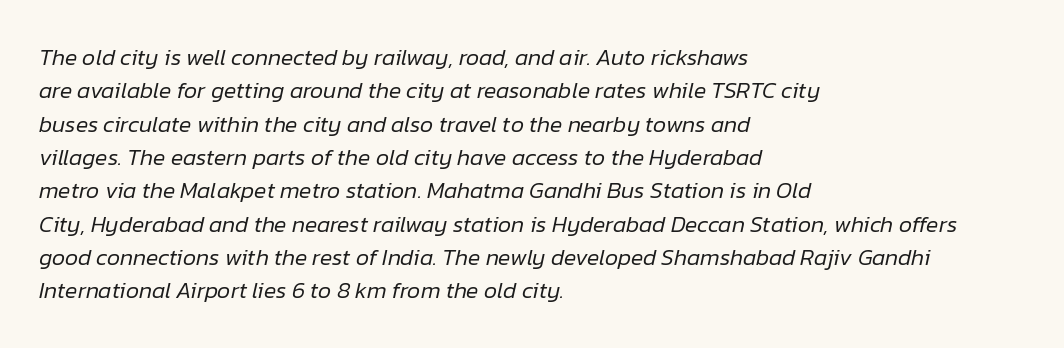
Q: Is the text bold? A: No.
Q: Is the text italic (slanted)? A: Yes, it leans right by about 12 degrees.
Q: Is the text underlined? A: No.
Q: How is the paragraph aligned? A: Left-aligned.
Q: Is the spacing between letters normal or unusually wide? A: Normal.
Q: Is the spacing between lines tight, normal or loose? A: Normal.
